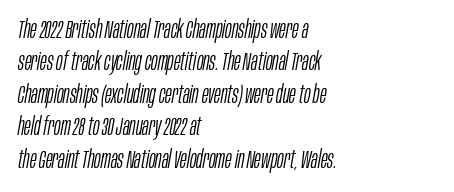
The zone under the glyphs is completely vacant. Alignment: flush left. Caption: face not bold, strokes unweighted. Slanted lettering throughout. The vertical gap from one line to the next is medium.
